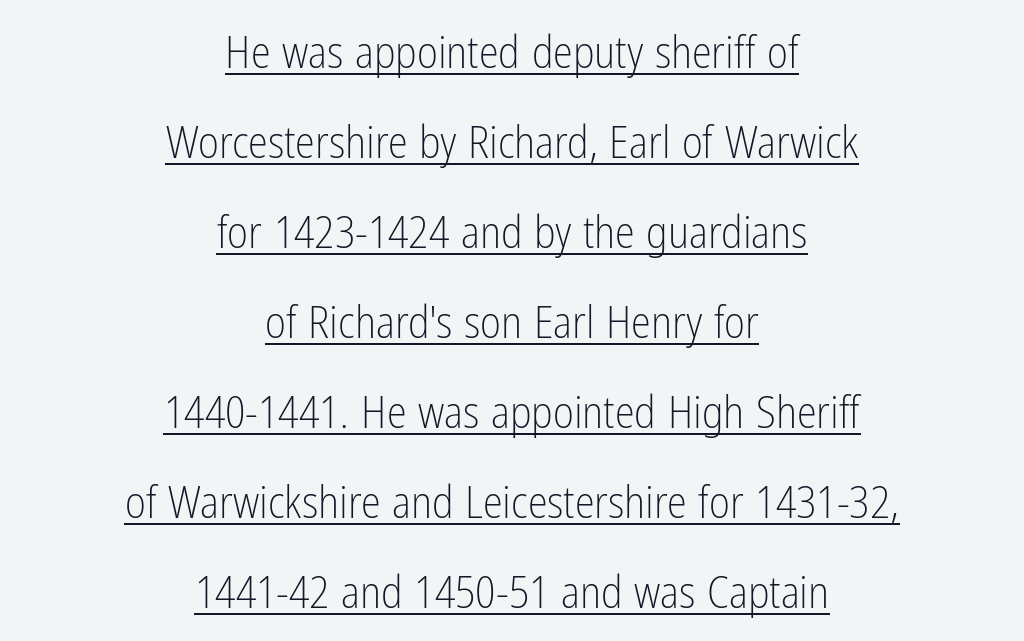
Q: Is the text bold? A: No.
Q: Is the text italic (slanted)? A: No, it is upright.
Q: Is the typeface a serif or a sans-serif typeface? A: Sans-serif.
Q: Is the text underlined? A: Yes.
Q: How is the paragraph aligned? A: Centered.
Q: Is the spacing between letters normal or unusually wide? A: Normal.
Q: Is the spacing between lines tight, normal or loose? A: Loose.
Q: Width (condensed, normal, or wide)? A: Condensed.
Q: Stroke contrast? A: Low.
Q: x-height? A: Medium.
Q: Monospaced? A: No.
